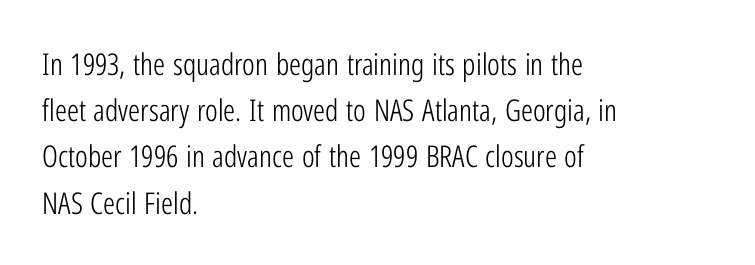
Is this a fixed-width face? No — the glyphs have proportional, varying widths. Observe the absence of serifs on each vertical stroke in this sample. The text block is weighted toward the left margin, trailing off unevenly rightward. No extra ink here — the face is not bold. Students, note that the glyphs here touch the page at normal intervals. The typography opts for an upright posture over an oblique one.
